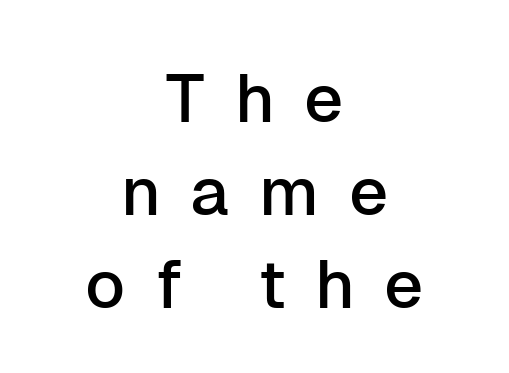
{"serif": "no", "italic": "no", "width": "normal", "stroke_contrast": "low", "x_height": "medium", "monospaced": "no", "underline": "no", "align": "center", "line_spacing": "normal", "line_spacing_ratio": 1.37, "letter_spacing": "wide", "letter_spacing_em": 0.43, "glyph_px": 68}
